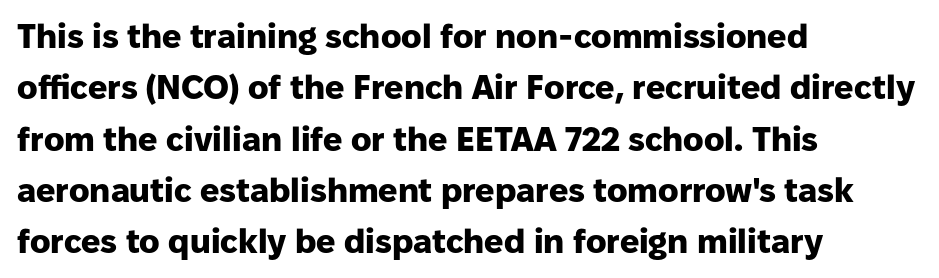
Q: Is the text bold? A: Yes.
Q: Is the text italic (slanted)? A: No, it is upright.
Q: Is the typeface a serif or a sans-serif typeface? A: Sans-serif.
Q: Is the text underlined? A: No.
Q: How is the paragraph aligned? A: Left-aligned.
Q: Is the spacing between letters normal or unusually wide? A: Normal.
Q: Is the spacing between lines tight, normal or loose? A: Normal.
Q: Width (condensed, normal, or wide)? A: Normal.
Q: Stroke contrast? A: Low.
Q: x-height? A: Medium.
Q: Monospaced? A: No.
